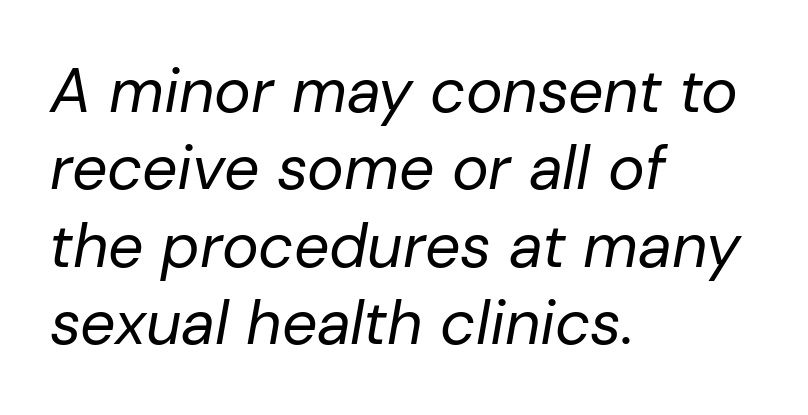
The image shows 62 px regular-weight type, italic (leaning right); set left-aligned, normal line spacing (1.25x), normal letter spacing, not underlined; low stroke contrast and a medium x-height.
